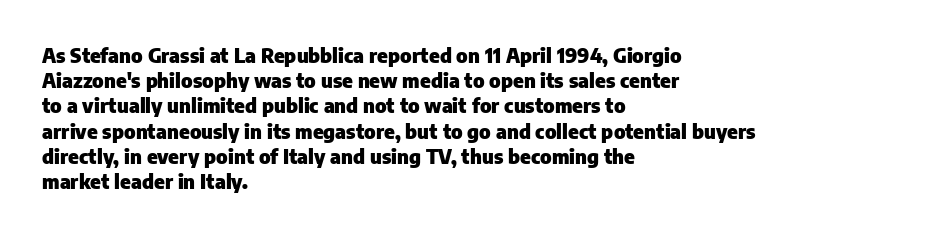
The space directly below the letters is spotless. This rendering uses left alignment, leaving the right contour irregular. The typography opts for an upright posture over an oblique one. Each word holds together tightly as a unit, with standard inter-letter gaps. Pretty heavy lettering here — definitely bold.
